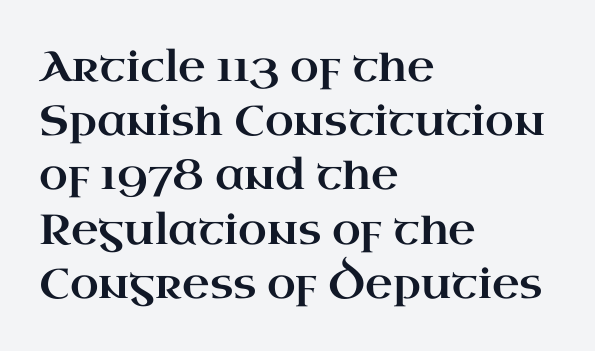
Q: Is the text italic (slanted)? A: No, it is upright.
Q: Is the typeface a serif or a sans-serif typeface? A: Serif.
Q: Is the text underlined? A: No.
Q: How is the paragraph aligned? A: Left-aligned.
Q: Is the spacing between letters normal or unusually wide? A: Normal.
Q: Is the spacing between lines tight, normal or loose? A: Normal.
Q: Width (condensed, normal, or wide)? A: Wide.
Q: Stroke contrast? A: High.
Q: x-height? A: Small.
Q: Monospaced? A: No.
